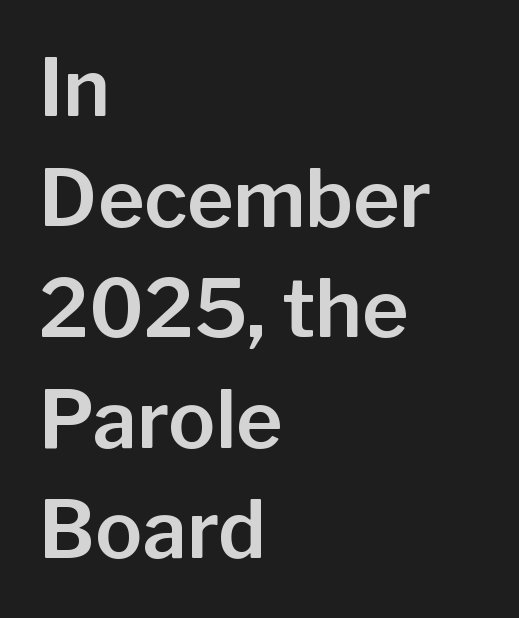
{"serif": "no", "italic": "no", "width": "normal", "stroke_contrast": "low", "x_height": "medium", "monospaced": "no", "underline": "no", "align": "left", "line_spacing": "normal", "line_spacing_ratio": 1.4, "letter_spacing": "normal", "letter_spacing_em": 0.0, "glyph_px": 79}
